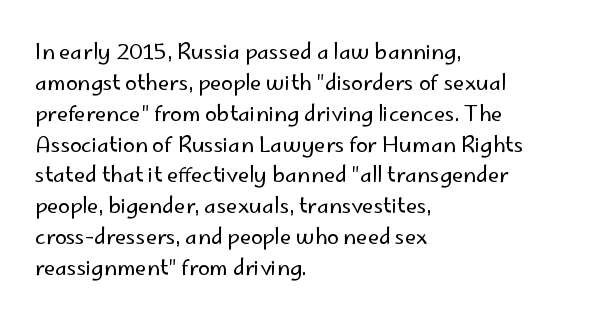
{"italic": "no", "bold": "no", "underline": "no", "align": "left", "line_spacing": "normal", "line_spacing_ratio": 1.47, "letter_spacing": "normal", "letter_spacing_em": 0.0, "glyph_px": 21}
